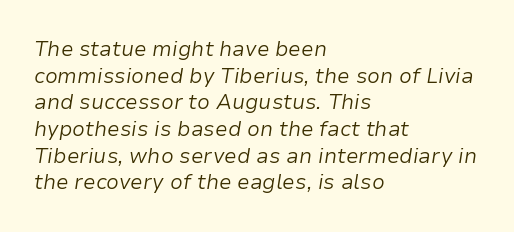
{"italic": "yes", "lean": "right", "slant_degrees": 9, "bold": "no", "underline": "no", "align": "left", "line_spacing": "normal", "line_spacing_ratio": 1.27, "letter_spacing": "normal", "letter_spacing_em": 0.0, "glyph_px": 21}
